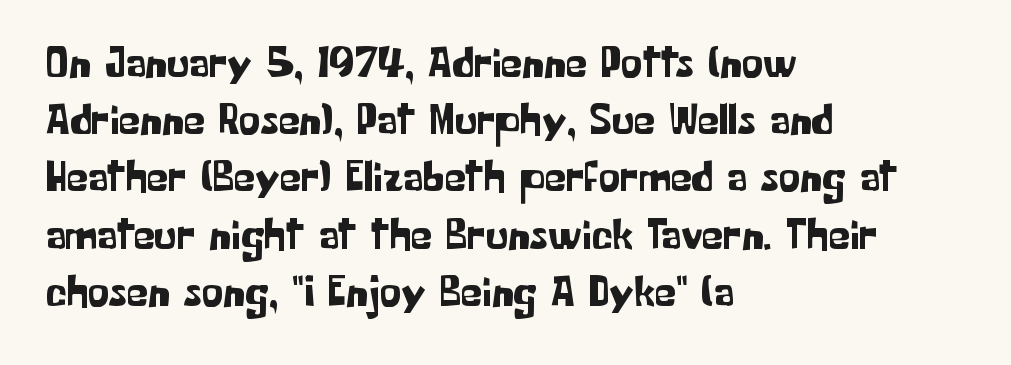
{"serif": "no", "italic": "no", "width": "normal", "stroke_contrast": "low", "x_height": "medium", "monospaced": "no", "underline": "no", "align": "left", "line_spacing": "normal", "line_spacing_ratio": 1.33, "letter_spacing": "normal", "letter_spacing_em": 0.0, "glyph_px": 43}
